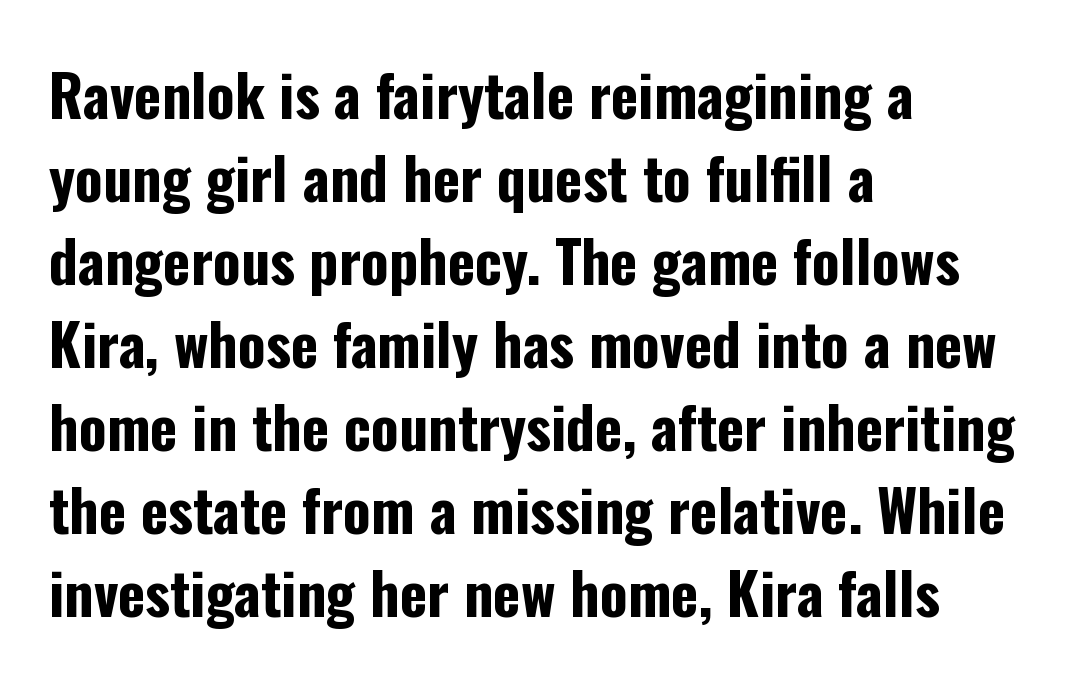
Q: Is the text bold? A: Yes.
Q: Is the text italic (slanted)? A: No, it is upright.
Q: Is the typeface a serif or a sans-serif typeface? A: Sans-serif.
Q: Is the text underlined? A: No.
Q: How is the paragraph aligned? A: Left-aligned.
Q: Is the spacing between letters normal or unusually wide? A: Normal.
Q: Is the spacing between lines tight, normal or loose? A: Normal.
Q: Width (condensed, normal, or wide)? A: Condensed.
Q: Stroke contrast? A: Low.
Q: x-height? A: Medium.
Q: Monospaced? A: No.
